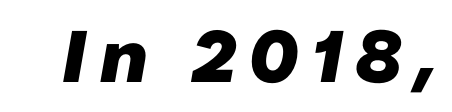
Q: Is the text bold? A: Yes.
Q: Is the typeface a serif or a sans-serif typeface? A: Sans-serif.
Q: Is the text underlined? A: No.
Q: Width (condensed, normal, or wide)? A: Normal.
Q: Stroke contrast? A: Low.
Q: x-height? A: Medium.
Q: Monospaced? A: No.
